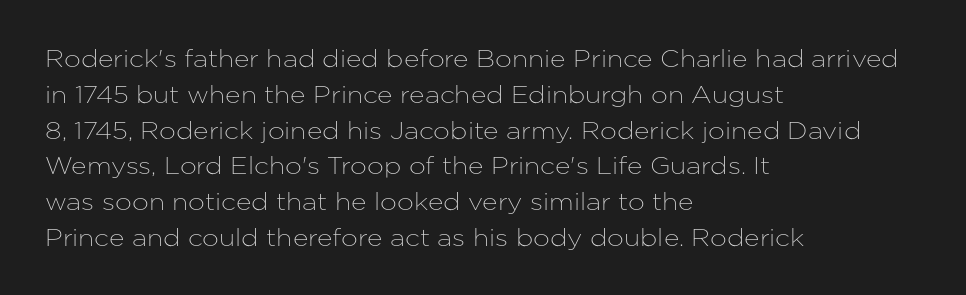
Q: Is the text italic (slanted)? A: No, it is upright.
Q: Is the text underlined? A: No.
Q: How is the paragraph aligned? A: Left-aligned.
Q: Is the spacing between letters normal or unusually wide? A: Normal.
Q: Is the spacing between lines tight, normal or loose? A: Normal.
